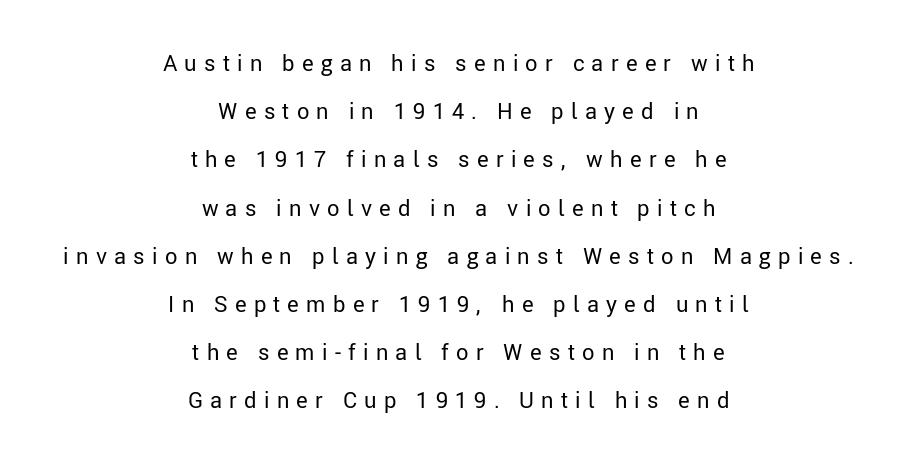
Q: Is the text bold? A: No.
Q: Is the text italic (slanted)? A: No, it is upright.
Q: Is the text underlined? A: No.
Q: How is the paragraph aligned? A: Centered.
Q: Is the spacing between letters normal or unusually wide? A: Unusually wide.
Q: Is the spacing between lines tight, normal or loose? A: Loose.
